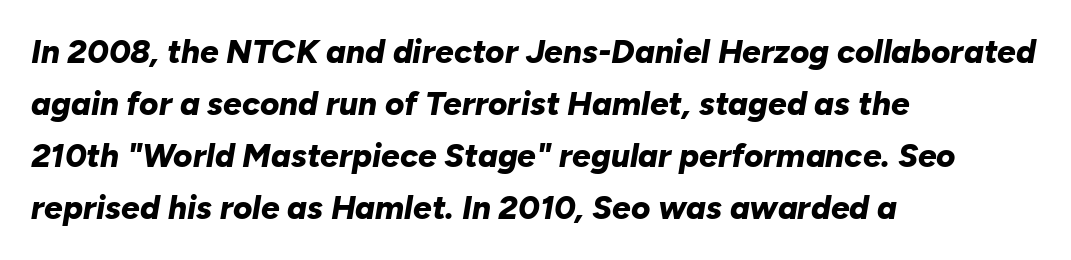
The image shows 33 px bold type, italic (leaning right); set left-aligned, normal line spacing (1.58x), normal letter spacing, not underlined; low stroke contrast and a medium x-height.
